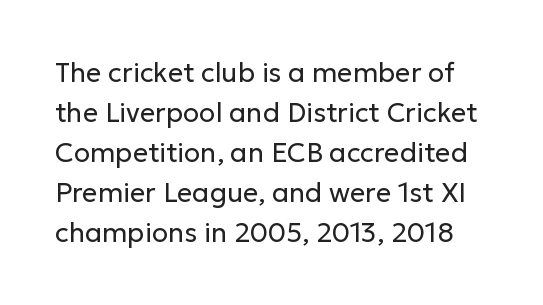
Q: Is the text bold? A: No.
Q: Is the text italic (slanted)? A: No, it is upright.
Q: Is the text underlined? A: No.
Q: Is the spacing between letters normal or unusually wide? A: Normal.
Q: Is the spacing between lines tight, normal or loose? A: Normal.
